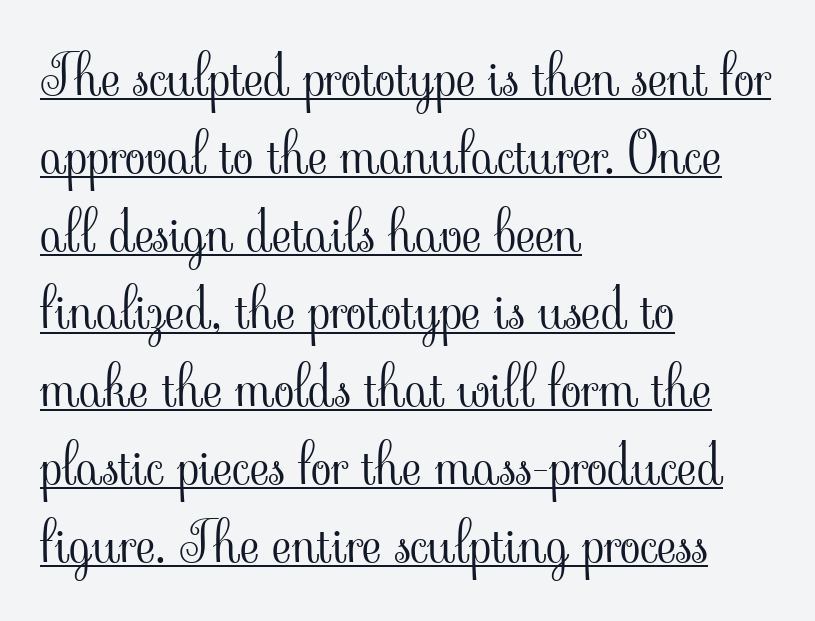
Every word sits above its own underline. A serif font was chosen for this passage. The type sits square on the baseline with zero lean. If you measured baseline to baseline, you'd find a middling distance. The passage shown is not bold in any degree.
